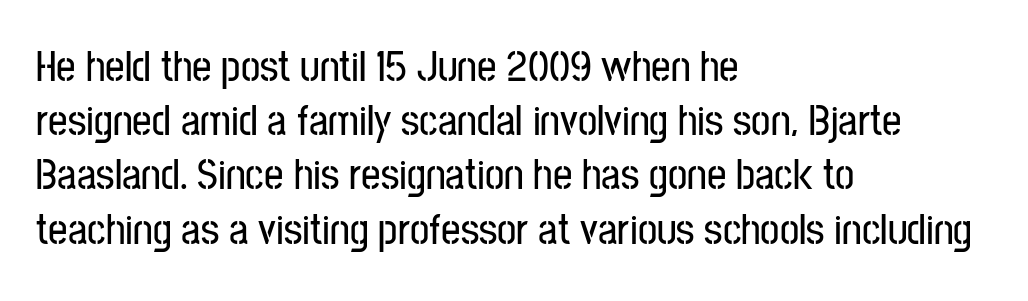
The zone under the glyphs is completely vacant. Letter spacing: default. A typesetter would call this proportional, since set widths differ per character. Characters remain perfectly vertical along every line.
